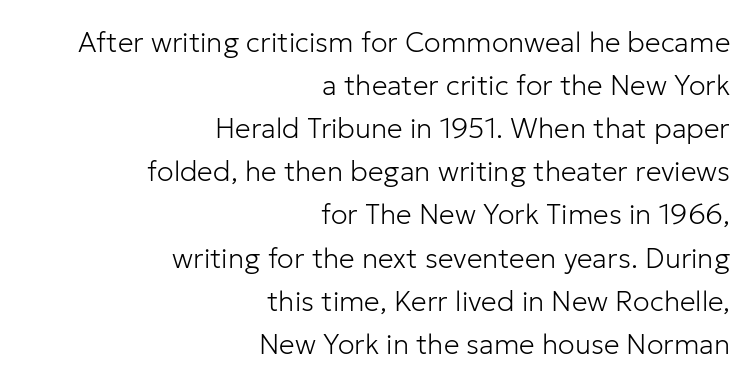
Q: Is the text bold? A: No.
Q: Is the text italic (slanted)? A: No, it is upright.
Q: Is the typeface a serif or a sans-serif typeface? A: Sans-serif.
Q: Is the text underlined? A: No.
Q: How is the paragraph aligned? A: Right-aligned.
Q: Is the spacing between letters normal or unusually wide? A: Normal.
Q: Is the spacing between lines tight, normal or loose? A: Normal.
Q: Width (condensed, normal, or wide)? A: Normal.
Q: Stroke contrast? A: Low.
Q: x-height? A: Medium.
Q: Monospaced? A: No.
